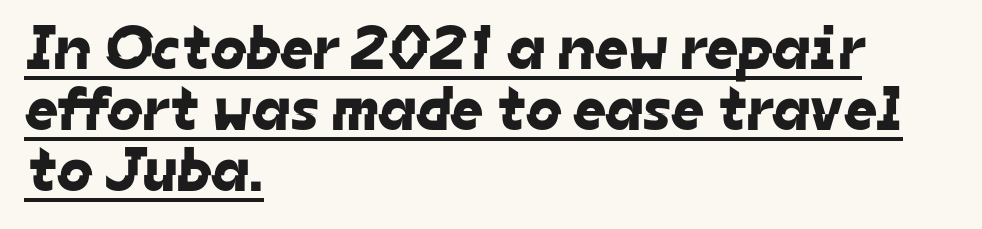
Q: Is the typeface a serif or a sans-serif typeface? A: Sans-serif.
Q: Is the text underlined? A: Yes.
Q: How is the paragraph aligned? A: Left-aligned.
Q: Is the spacing between letters normal or unusually wide? A: Normal.
Q: Is the spacing between lines tight, normal or loose? A: Tight.
Q: Width (condensed, normal, or wide)? A: Normal.
Q: Stroke contrast? A: Low.
Q: x-height? A: Medium.
Q: Monospaced? A: No.
